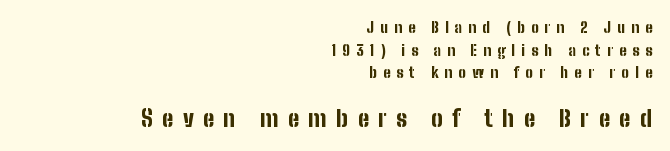
Q: Is the text bold? A: Yes.
Q: Is the text italic (slanted)? A: No, it is upright.
Q: Is the text underlined? A: No.
Q: How is the paragraph aligned? A: Right-aligned.
Q: Is the spacing between letters normal or unusually wide? A: Unusually wide.
Q: Is the spacing between lines tight, normal or loose? A: Normal.
Q: Which block of text is set in a larger size, the first (top) or the second (bottom)? A: The second (bottom) one.
